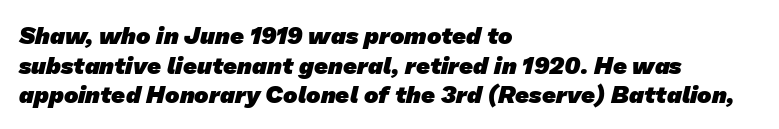
A classic flush-left, rag-right setting is used for this passage. You could call the tracking neutral — neither tight nor loose. The space directly below the letters is spotless. Weight check: bold — yes, fully.
